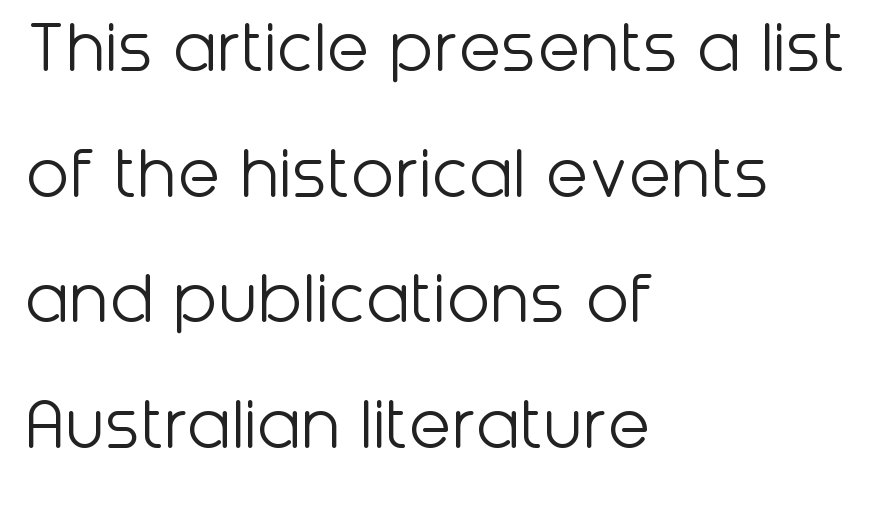
{"serif": "no", "italic": "no", "bold": "no", "weight": "light", "width": "normal", "stroke_contrast": "low", "x_height": "medium", "monospaced": "no", "underline": "no", "align": "left", "line_spacing": "normal", "line_spacing_ratio": 1.59, "letter_spacing": "normal", "letter_spacing_em": 0.0, "glyph_px": 79}
